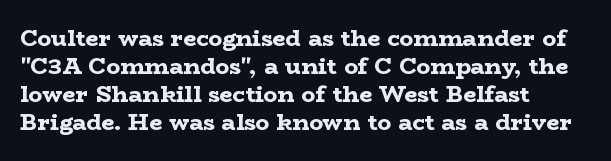
The image shows 23 px bold type, upright; set left-aligned, line spacing 1.22x, normal letter spacing, not underlined.
